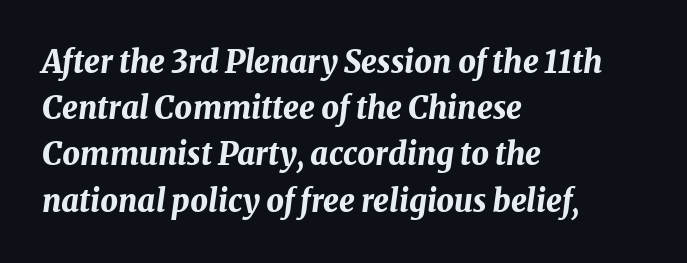
No extra tracking has been applied to these lines. One glance says typical: line gaps are just what's usual. The characters look thick and weighty, a clear bold. Observe the lean: these are italic letterforms. The specimen omits any rule beneath the text block's lines.
